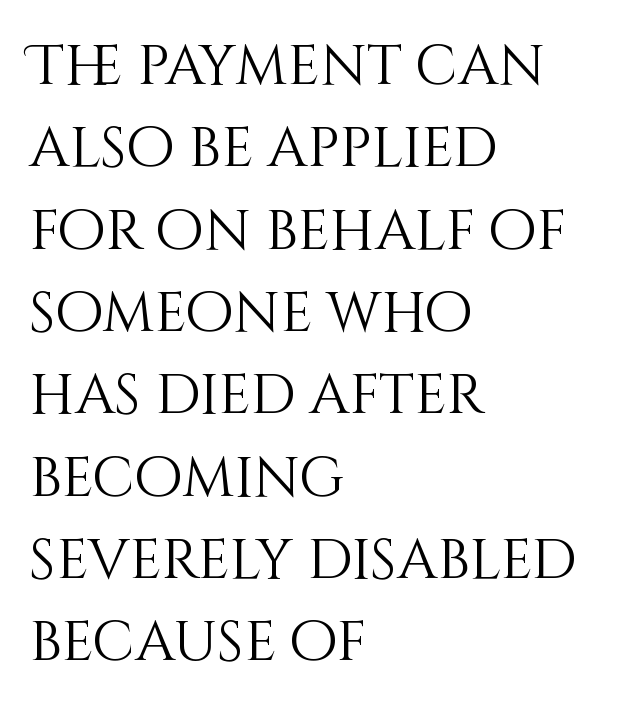
{"italic": "no", "bold": "no", "weight": "light", "width": "normal", "stroke_contrast": "medium", "x_height": "large", "monospaced": "no", "underline": "no", "align": "left", "line_spacing": "normal", "line_spacing_ratio": 1.47, "letter_spacing": "normal", "letter_spacing_em": 0.0, "glyph_px": 56}
